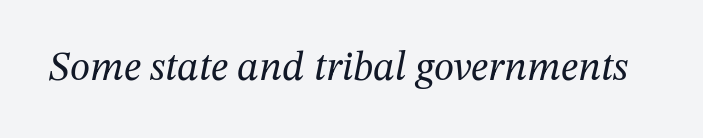
Q: Is the text bold? A: No.
Q: Is the text italic (slanted)? A: Yes, it leans right by about 12 degrees.
Q: Is the typeface a serif or a sans-serif typeface? A: Serif.
Q: Is the text underlined? A: No.
Q: Is the spacing between letters normal or unusually wide? A: Normal.
Q: Width (condensed, normal, or wide)? A: Normal.
Q: Stroke contrast? A: Medium.
Q: x-height? A: Medium.
Q: Monospaced? A: No.
